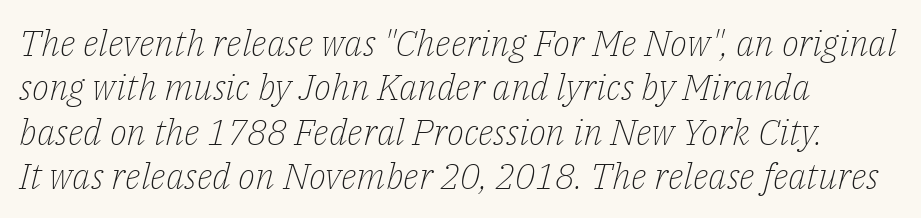
Look at the bottom of the vertical strokes: they flare into serifs here. The face used here is proportionally spaced, like ordinary book or web type. Standard letterfit; no display-style spreading of the glyphs. Tall strokes in this sample are angled rather than plumb.
